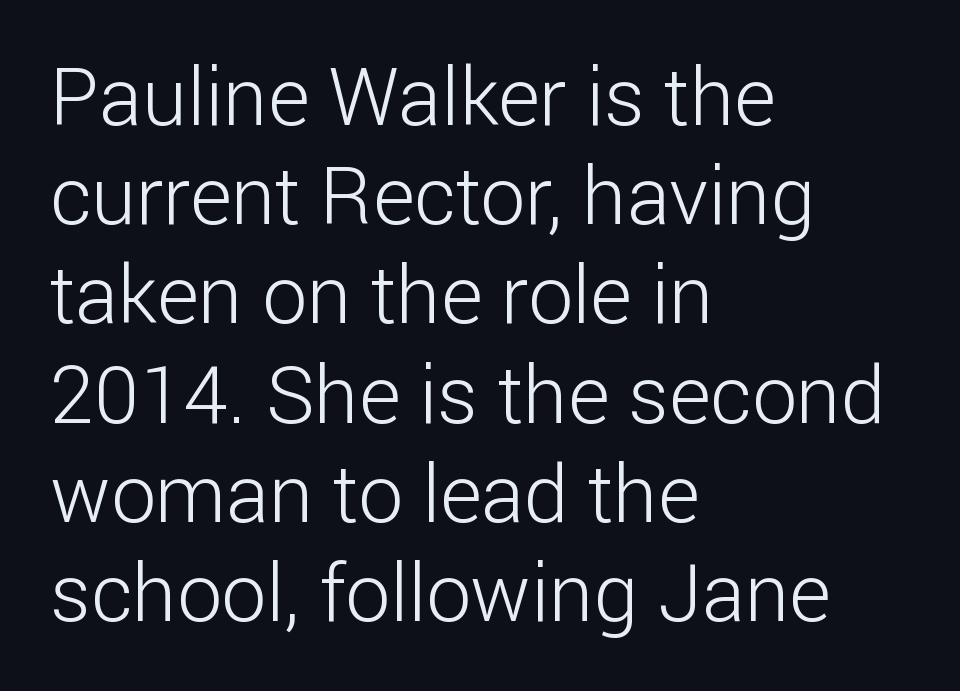
Q: Is the text bold? A: No.
Q: Is the text italic (slanted)? A: No, it is upright.
Q: Is the typeface a serif or a sans-serif typeface? A: Sans-serif.
Q: Is the text underlined? A: No.
Q: How is the paragraph aligned? A: Left-aligned.
Q: Is the spacing between letters normal or unusually wide? A: Normal.
Q: Width (condensed, normal, or wide)? A: Normal.
Q: Stroke contrast? A: Low.
Q: x-height? A: Medium.
Q: Monospaced? A: No.
